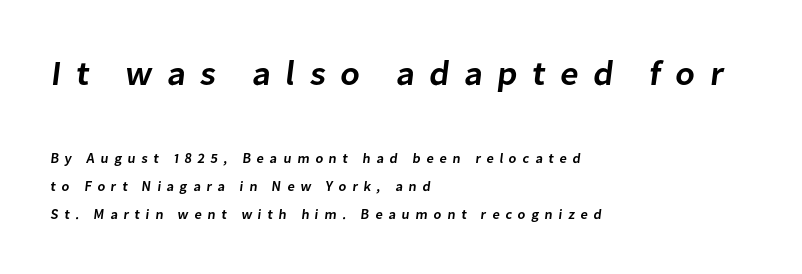
Q: Is the text bold? A: Semi-bold.
Q: Is the typeface a serif or a sans-serif typeface? A: Sans-serif.
Q: Is the text underlined? A: No.
Q: How is the paragraph aligned? A: Left-aligned.
Q: Is the spacing between letters normal or unusually wide? A: Unusually wide.
Q: Is the spacing between lines tight, normal or loose? A: Loose.
Q: Which block of text is set in a larger size, the first (top) or the second (bottom)? A: The first (top) one.
Q: Width (condensed, normal, or wide)? A: Normal.
Q: Stroke contrast? A: Low.
Q: x-height? A: Medium.
Q: Monospaced? A: No.
